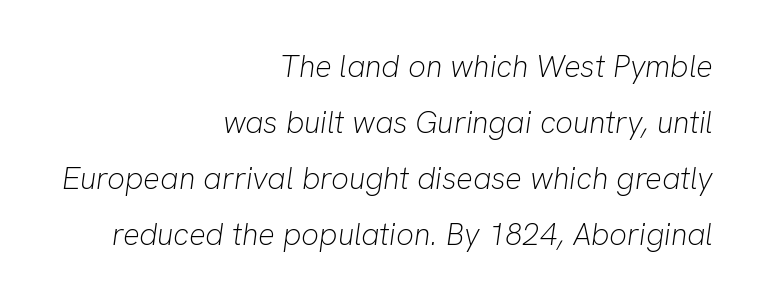
{"italic": "yes", "lean": "right", "slant_degrees": 8, "bold": "no", "weight": "light", "width": "normal", "stroke_contrast": "low", "x_height": "medium", "monospaced": "no", "underline": "no", "align": "right", "line_spacing_ratio": 1.81, "letter_spacing": "normal", "letter_spacing_em": 0.0, "glyph_px": 31}
